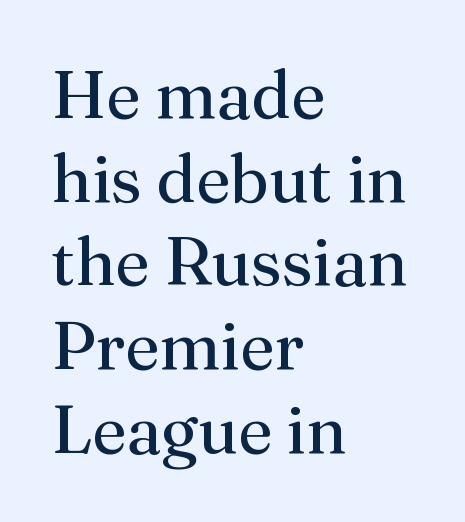
Q: Is the text bold? A: No.
Q: Is the text italic (slanted)? A: No, it is upright.
Q: Is the typeface a serif or a sans-serif typeface? A: Serif.
Q: Is the text underlined? A: No.
Q: How is the paragraph aligned? A: Left-aligned.
Q: Is the spacing between letters normal or unusually wide? A: Normal.
Q: Width (condensed, normal, or wide)? A: Normal.
Q: Stroke contrast? A: Medium.
Q: x-height? A: Medium.
Q: Monospaced? A: No.
